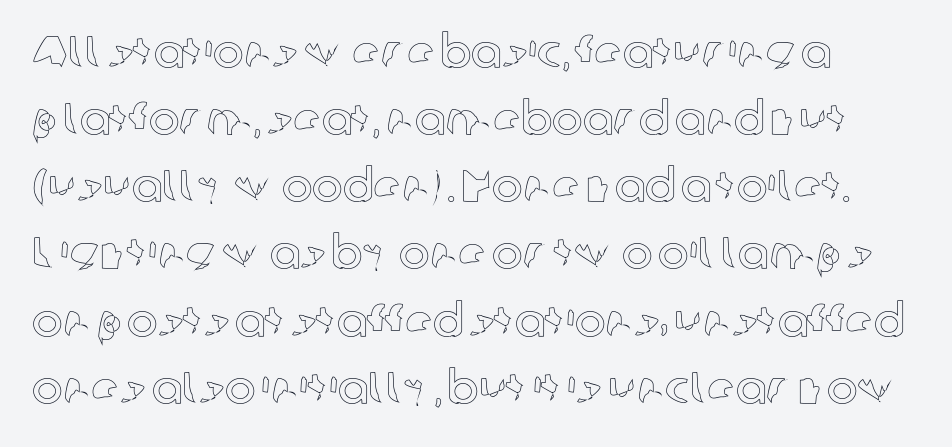
The horizontal fit of the characters is conventional and even. Successive baselines arrive at the customary interval. Plain, unruled lines of type. The passage shown is typed in a proportional face where columns would drift.
